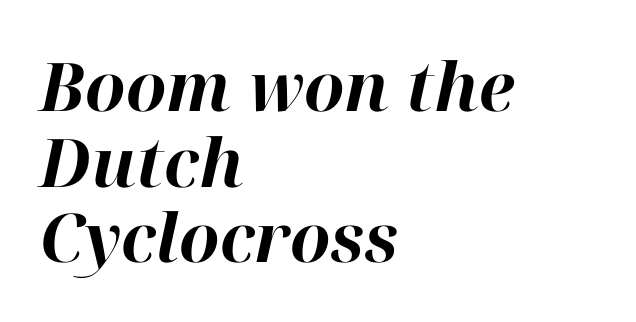
Q: Is the text bold? A: Yes.
Q: Is the text italic (slanted)? A: Yes, it leans right by about 12 degrees.
Q: Is the text underlined? A: No.
Q: How is the paragraph aligned? A: Left-aligned.
Q: Is the spacing between letters normal or unusually wide? A: Normal.
Q: Is the spacing between lines tight, normal or loose? A: Tight.
Q: Width (condensed, normal, or wide)? A: Normal.
Q: Stroke contrast? A: High.
Q: x-height? A: Medium.
Q: Monospaced? A: No.
